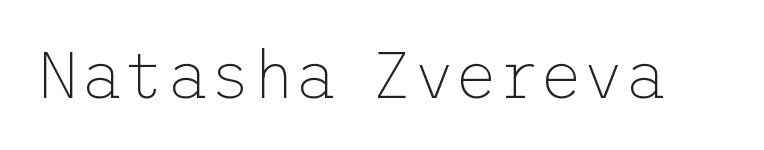
Q: Is the text bold? A: No.
Q: Is the text italic (slanted)? A: No, it is upright.
Q: Is the typeface a serif or a sans-serif typeface? A: Sans-serif.
Q: Is the text underlined? A: No.
Q: Is the spacing between letters normal or unusually wide? A: Normal.
Q: Width (condensed, normal, or wide)? A: Normal.
Q: Stroke contrast? A: Low.
Q: x-height? A: Medium.
